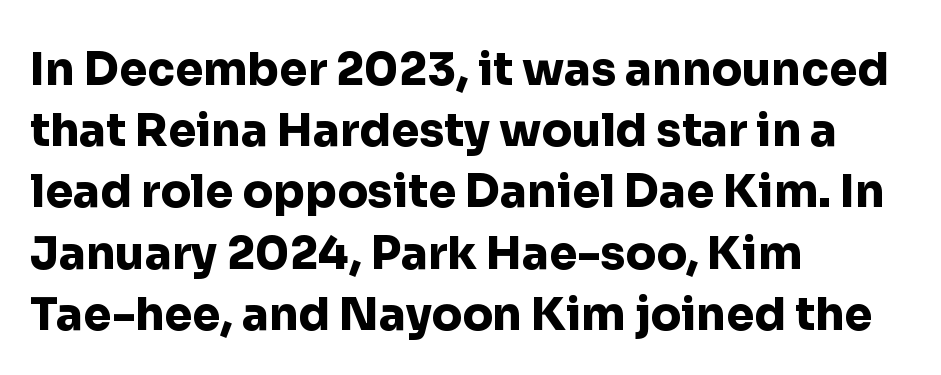
What stands out about the letter spacing? Nothing — it is the standard amount. The gap between lines stays unmarked. This sample keeps an unexceptional amount of space between lines. Font category for this specimen: sans-serif. If you drew a line through each stem, it would be perfectly vertical.
